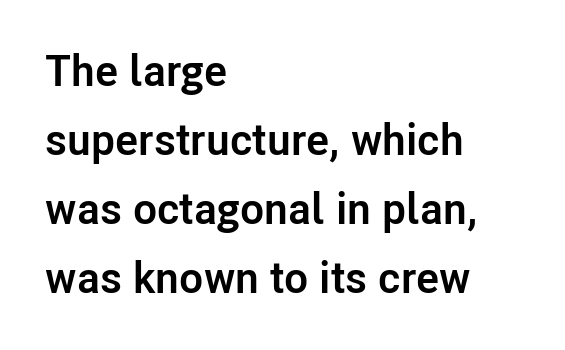
Q: Is the text bold? A: Yes.
Q: Is the text italic (slanted)? A: No, it is upright.
Q: Is the typeface a serif or a sans-serif typeface? A: Sans-serif.
Q: Is the text underlined? A: No.
Q: How is the paragraph aligned? A: Left-aligned.
Q: Is the spacing between letters normal or unusually wide? A: Normal.
Q: Is the spacing between lines tight, normal or loose? A: Normal.
Q: Width (condensed, normal, or wide)? A: Normal.
Q: Stroke contrast? A: Low.
Q: x-height? A: Medium.
Q: Monospaced? A: No.
